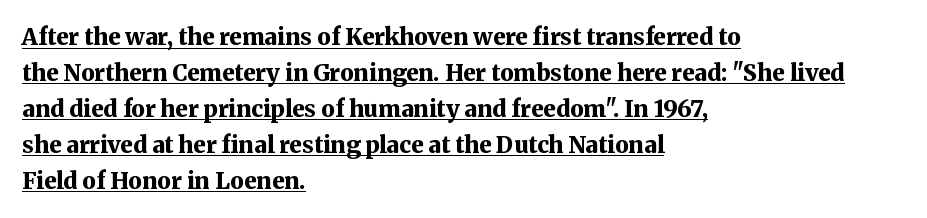
The sample's only ornament is a line tracing under the words. Is the letter spacing exaggerated? No — it looks like the ordinary default. The type sits square on the baseline with zero lean. This sample keeps an unexceptional amount of space between lines. Weight check: bold — yes, fully. Horizontally, the lines are justified to the leading edge only.
